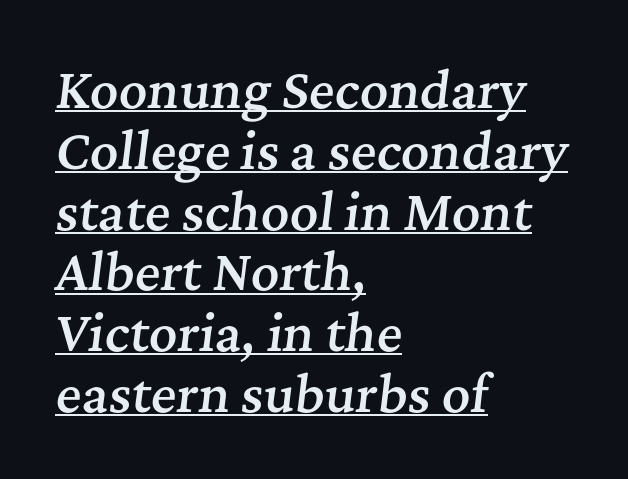
Q: Is the text bold? A: Semi-bold.
Q: Is the text italic (slanted)? A: Yes, it leans right by about 7 degrees.
Q: Is the typeface a serif or a sans-serif typeface? A: Serif.
Q: Is the text underlined? A: Yes.
Q: How is the paragraph aligned? A: Left-aligned.
Q: Is the spacing between letters normal or unusually wide? A: Normal.
Q: Width (condensed, normal, or wide)? A: Normal.
Q: Stroke contrast? A: Medium.
Q: x-height? A: Medium.
Q: Monospaced? A: No.
